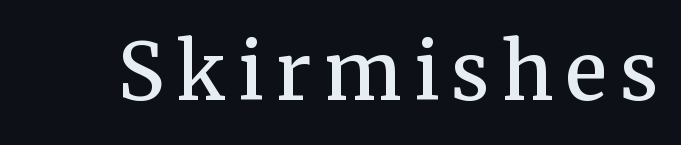
Q: Is the text bold? A: Semi-bold.
Q: Is the text italic (slanted)? A: No, it is upright.
Q: Is the typeface a serif or a sans-serif typeface? A: Serif.
Q: Is the text underlined? A: No.
Q: Width (condensed, normal, or wide)? A: Normal.
Q: Stroke contrast? A: Medium.
Q: x-height? A: Medium.
Q: Monospaced? A: No.
